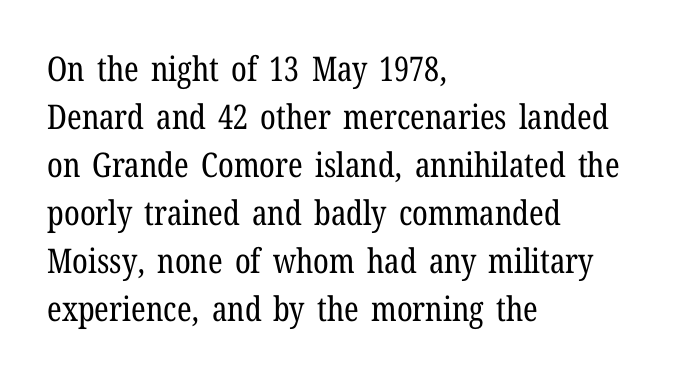
Each letter keeps its own natural width here, so spacing adapts to shape. The typesetter chose a ragged-right arrangement here. Each word holds together tightly as a unit, with standard inter-letter gaps. Notice how the stems are strictly vertical — no italics here. Stems here are at most as thick as an everyday book face. The rows are spaced the way most documents space them.
